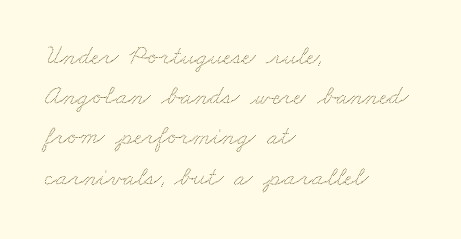
The image shows 27 px text type; set left-aligned, normal line spacing (1.49x), normal letter spacing, not underlined.
